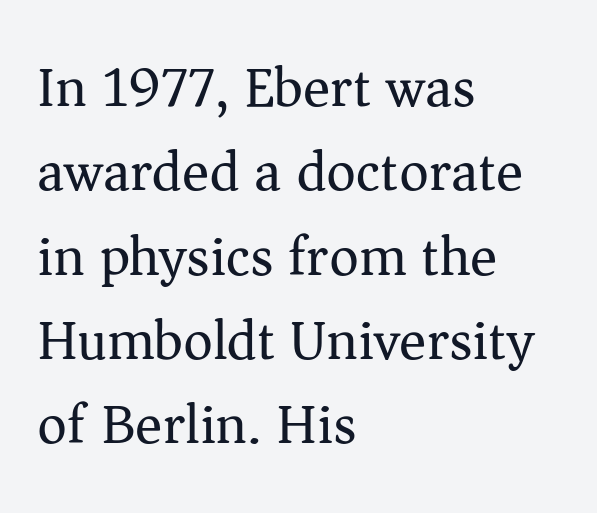
Letters rest on an invisible, unmarked baseline. Normally led — the rows are evenly, conventionally spaced. A light-to-regular cut is what we see here. Think of a printed novel: that variable character pitch is what you see here. A student would call this left alignment; a typographer would say flush left, rag right.
